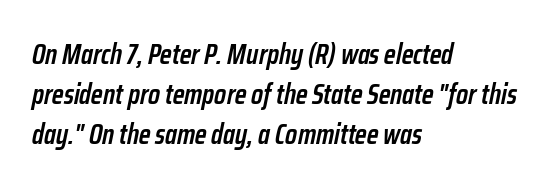
{"italic": "yes", "lean": "right", "slant_degrees": 12, "bold": "semi", "weight": "semibold", "width": "condensed", "stroke_contrast": "low", "x_height": "medium", "monospaced": "no", "underline": "no", "align": "left", "line_spacing": "normal", "line_spacing_ratio": 1.42, "letter_spacing": "normal", "letter_spacing_em": 0.0, "glyph_px": 28}
